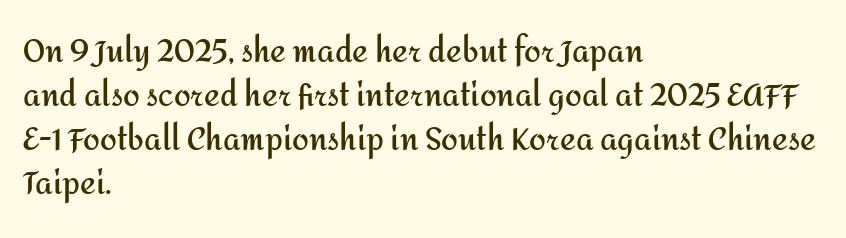
Horizontally, the lines are justified to the leading edge only. If you measured baseline to baseline, you'd find a middling distance. Looks like regular typesetting: each glyph gets only the width it needs. Typographically, this falls in the sans-serif category. The area under the type is left untouched. Students, note that the glyphs here touch the page at normal intervals.
